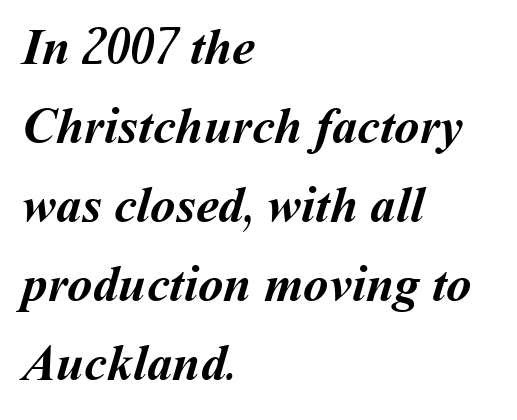
The paragraph shown leans on its left margin. Typesetter's note: full bold, strokes at maximum text heaviness. Underlining? Definitely not there. Does the leading feel generous? No, just average.
